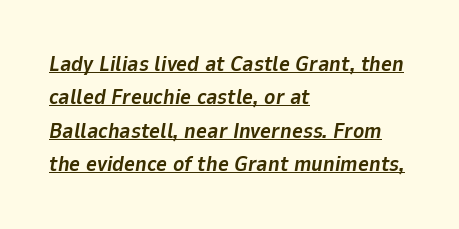
Q: Is the text bold? A: Yes.
Q: Is the text italic (slanted)? A: Yes, it leans right by about 9 degrees.
Q: Is the text underlined? A: Yes.
Q: How is the paragraph aligned? A: Left-aligned.
Q: Is the spacing between letters normal or unusually wide? A: Normal.
Q: Is the spacing between lines tight, normal or loose? A: Normal.
